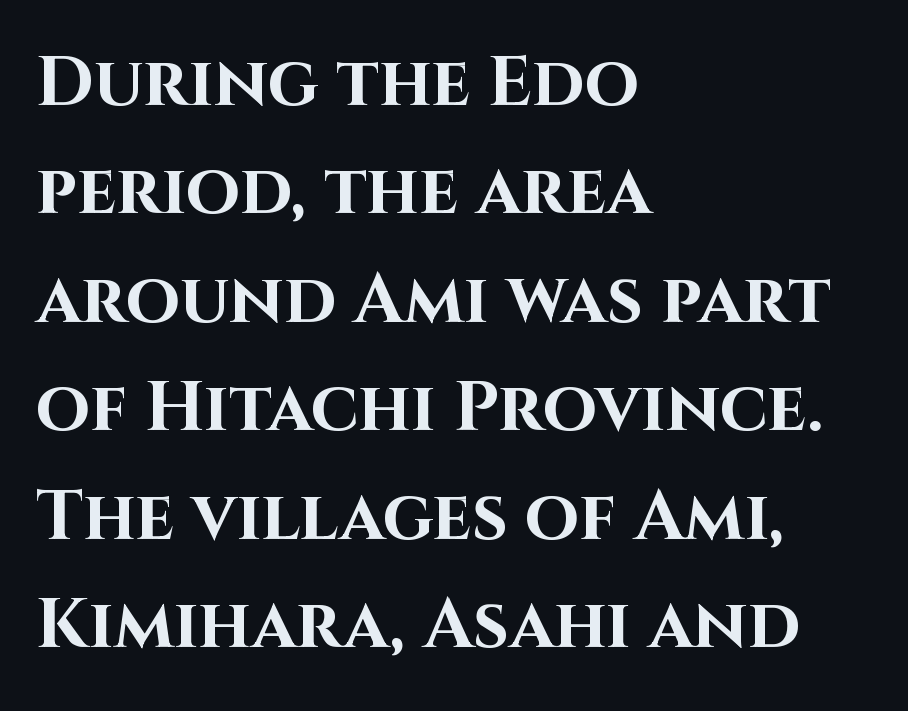
The image shows 70 px bold sans-serif type, upright; set left-aligned, normal line spacing (1.55x), normal letter spacing, not underlined; high stroke contrast and a large x-height.
